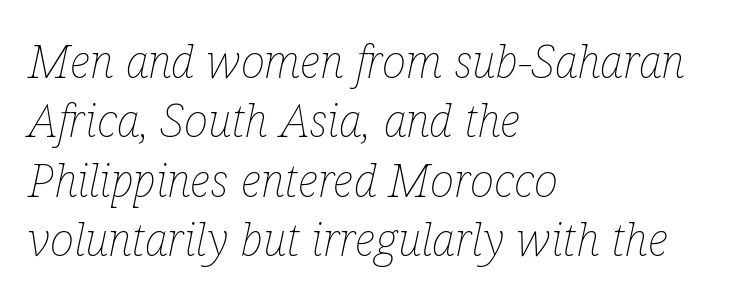
Clear beneath every line of the passage. Character widths vary here, with narrow letters taking less room than wide ones. Ink coverage per letter is moderate at most. The letters are slanted; this is an italic face. Vertical spacing — default.
